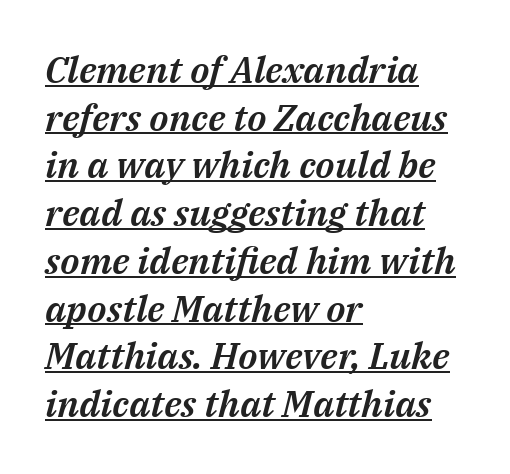
The image shows 37 px text type, italic (leaning right); set left-aligned, normal line spacing (1.29x), normal letter spacing, underlined; medium stroke contrast and a medium x-height.
